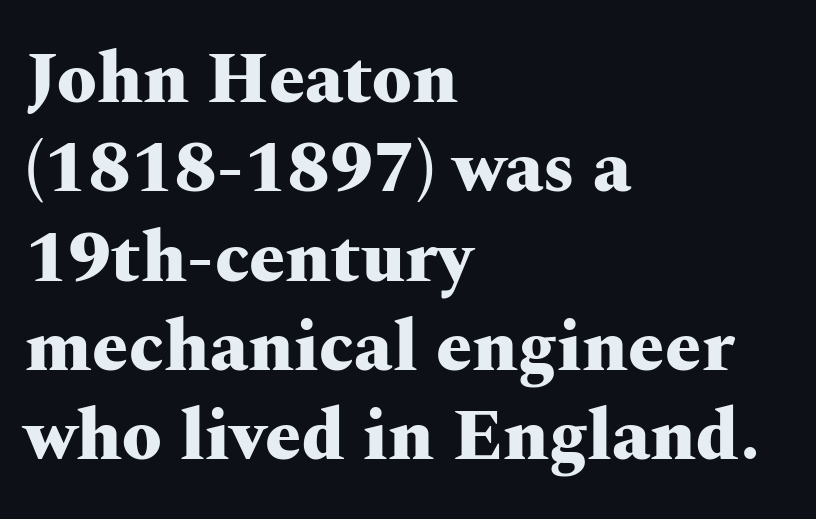
Q: Is the text bold? A: Yes.
Q: Is the text italic (slanted)? A: No, it is upright.
Q: Is the typeface a serif or a sans-serif typeface? A: Serif.
Q: Is the text underlined? A: No.
Q: How is the paragraph aligned? A: Left-aligned.
Q: Is the spacing between letters normal or unusually wide? A: Normal.
Q: Width (condensed, normal, or wide)? A: Wide.
Q: Stroke contrast? A: Medium.
Q: x-height? A: Medium.
Q: Monospaced? A: No.
